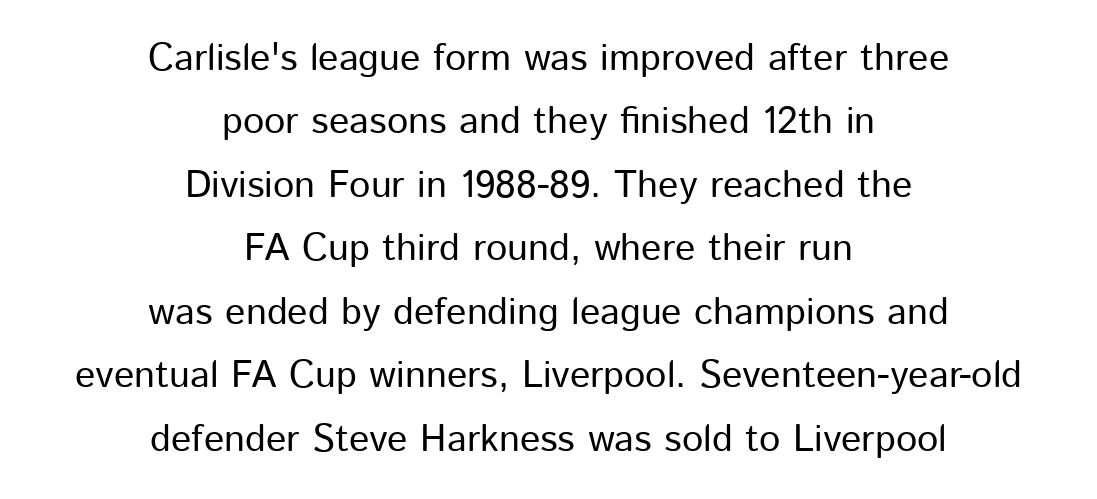
Q: Is the text bold? A: No.
Q: Is the text italic (slanted)? A: No, it is upright.
Q: Is the typeface a serif or a sans-serif typeface? A: Sans-serif.
Q: Is the text underlined? A: No.
Q: How is the paragraph aligned? A: Centered.
Q: Is the spacing between letters normal or unusually wide? A: Normal.
Q: Is the spacing between lines tight, normal or loose? A: Normal.
Q: Width (condensed, normal, or wide)? A: Normal.
Q: Stroke contrast? A: Low.
Q: x-height? A: Medium.
Q: Monospaced? A: No.
